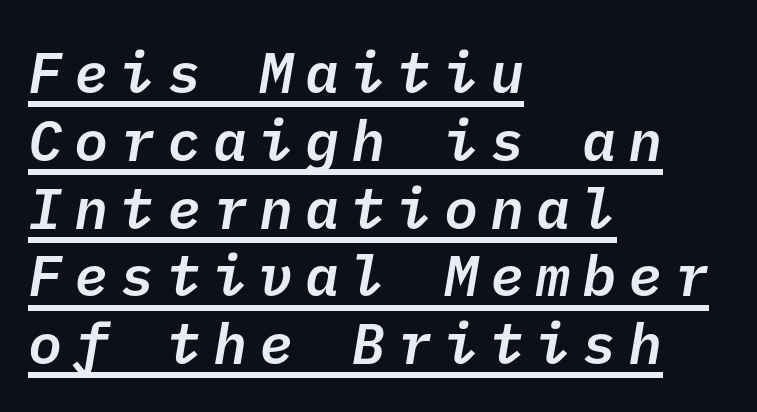
Q: Is the text bold? A: Semi-bold.
Q: Is the typeface a serif or a sans-serif typeface? A: Sans-serif.
Q: Is the text underlined? A: Yes.
Q: How is the paragraph aligned? A: Left-aligned.
Q: Is the spacing between letters normal or unusually wide? A: Unusually wide.
Q: Width (condensed, normal, or wide)? A: Normal.
Q: Stroke contrast? A: Low.
Q: x-height? A: Medium.
